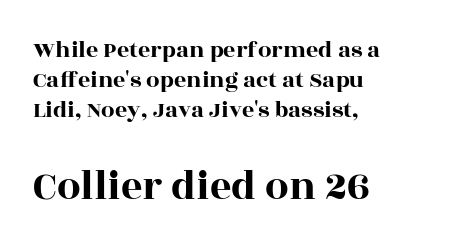
The image shows 42 px wide serif type, upright; set left-aligned, normal line spacing (1.26x), normal letter spacing, not underlined; the second (bottom) block is 1.75x larger; a large x-height.
